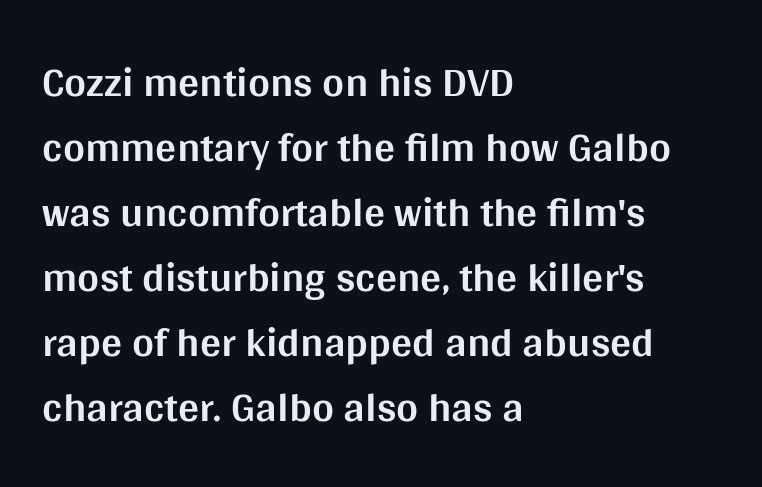
The image shows 42 px bold sans-serif type, upright; set left-aligned, normal line spacing (1.55x), normal letter spacing, not underlined; medium stroke contrast and a large x-height.
